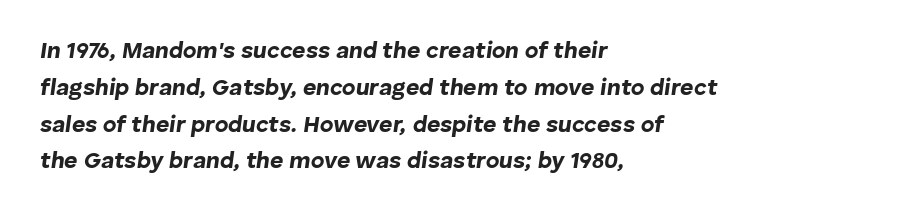
The image shows 23 px bold type, italic (leaning right); set left-aligned, normal line spacing (1.6x), normal letter spacing, not underlined.
